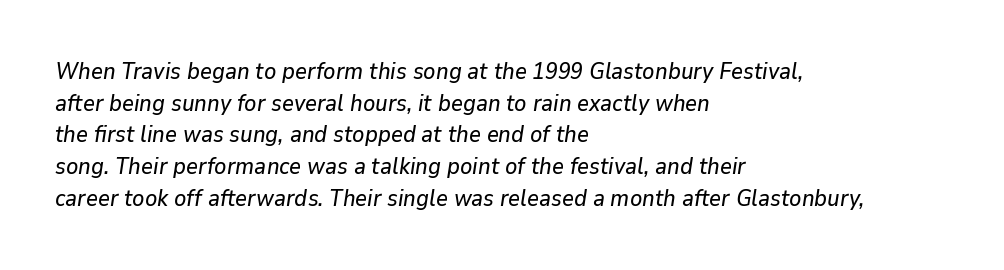
Q: Is the text italic (slanted)? A: Yes, it leans right by about 9 degrees.
Q: Is the text underlined? A: No.
Q: How is the paragraph aligned? A: Left-aligned.
Q: Is the spacing between letters normal or unusually wide? A: Normal.
Q: Is the spacing between lines tight, normal or loose? A: Normal.
